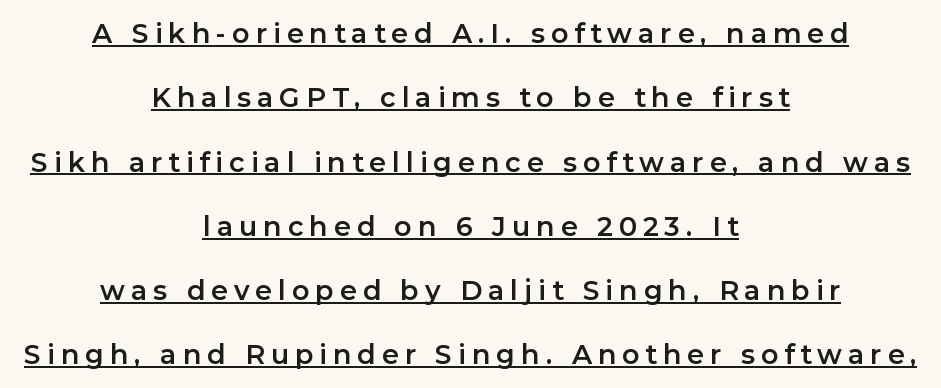
The image shows 27 px text type, upright; set centered, loose line spacing (2.38x), unusually wide letter spacing (+0.22 em), underlined.
